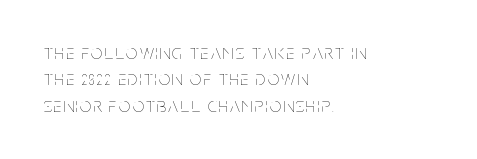
The image shows 20 px text type, upright; set left-aligned, normal line spacing (1.32x), not underlined.
